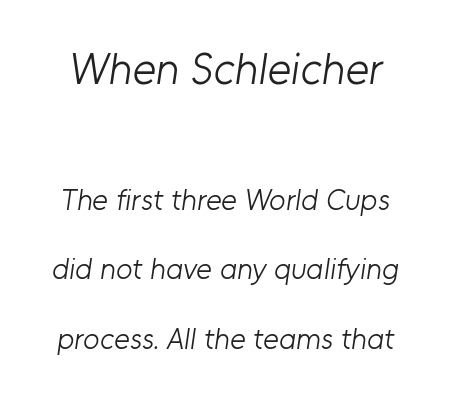
The image shows 45 px light sans-serif type; set loose line spacing (2.31x), normal letter spacing, not underlined; the first (top) block is 1.5x larger; low stroke contrast and a medium x-height.
